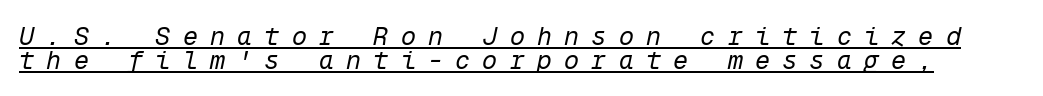
Style check: oblique. The tracking jumps out immediately: characters are airy and widely separated. Check the space under the baseline: a stroke is drawn there. Compared with a typical body face, this is equally light or lighter still. The space between consecutive lines is stingy.
